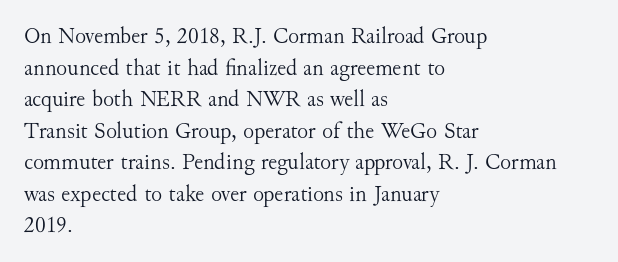
Q: Is the text bold? A: No.
Q: Is the text italic (slanted)? A: No, it is upright.
Q: Is the text underlined? A: No.
Q: How is the paragraph aligned? A: Left-aligned.
Q: Is the spacing between letters normal or unusually wide? A: Normal.
Q: Is the spacing between lines tight, normal or loose? A: Normal.
